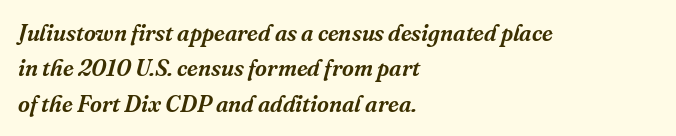
{"italic": "yes", "lean": "right", "slant_degrees": 16, "underline": "no", "align": "left", "line_spacing": "normal", "line_spacing_ratio": 1.54, "letter_spacing": "normal", "letter_spacing_em": 0.0, "glyph_px": 23}
